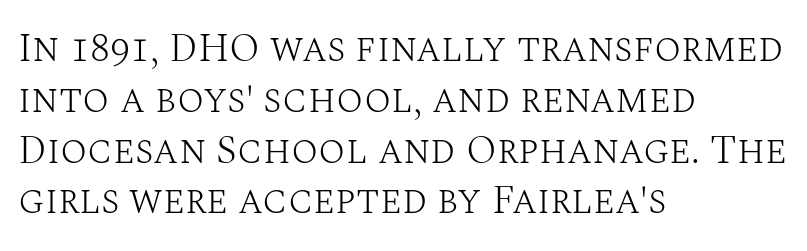
{"serif": "yes", "italic": "no", "bold": "no", "weight": "light", "width": "normal", "stroke_contrast": "medium", "x_height": "large", "monospaced": "no", "underline": "no", "align": "left", "line_spacing": "normal", "line_spacing_ratio": 1.27, "letter_spacing": "normal", "letter_spacing_em": 0.0, "glyph_px": 40}
